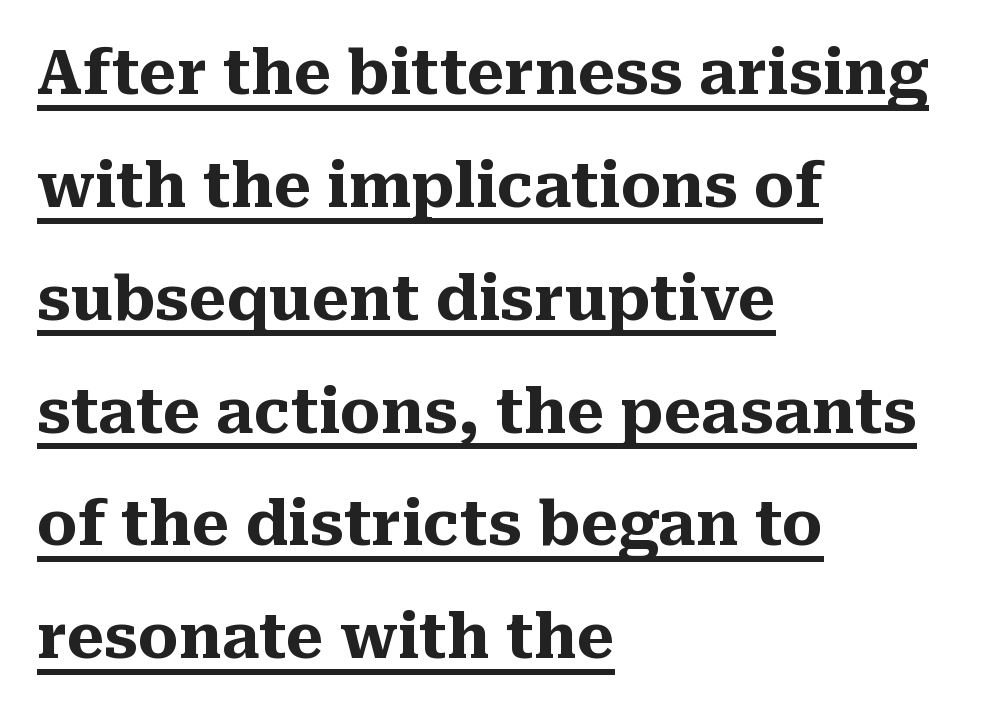
Q: Is the text bold? A: Yes.
Q: Is the text italic (slanted)? A: No, it is upright.
Q: Is the typeface a serif or a sans-serif typeface? A: Serif.
Q: Is the text underlined? A: Yes.
Q: How is the paragraph aligned? A: Left-aligned.
Q: Is the spacing between letters normal or unusually wide? A: Normal.
Q: Width (condensed, normal, or wide)? A: Normal.
Q: Stroke contrast? A: Medium.
Q: x-height? A: Medium.
Q: Monospaced? A: No.
